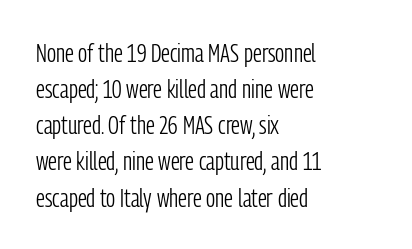
Teacher's note: observe the even left margin — that is flush-left alignment. Students, note that the glyphs here touch the page at normal intervals. Do the letters lean? They stand straight. Descenders hang freely into open space. Stem width sits at or under what a default text font uses.
